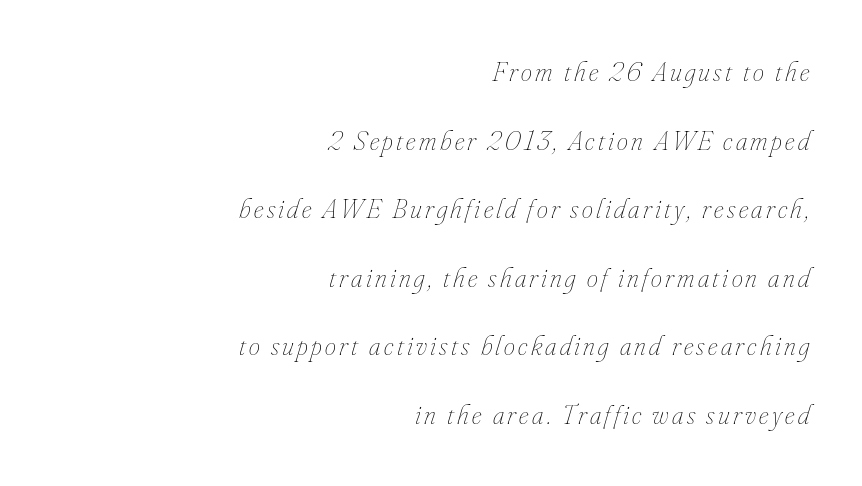
Visually the block forms a straight wall on the right and a jagged coastline on the left. Italic: yes, the glyphs are oblique. Underline: absent. The passage shown stacks its lines with a broad gap. Is this a heavy cut? Hardly; it is regular or lighter. Varying glyph widths throughout — classic text-font behaviour.
